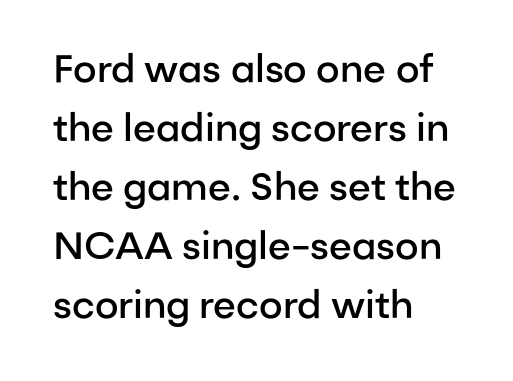
Is this a fixed-width face? No — the glyphs have proportional, varying widths. The baseline area is clear. The compositor pushed each line to the left boundary. Quick note: interline space is typical. In terms of letterform style, serifs are entirely absent. The lettering holds an erect, upright posture throughout.
